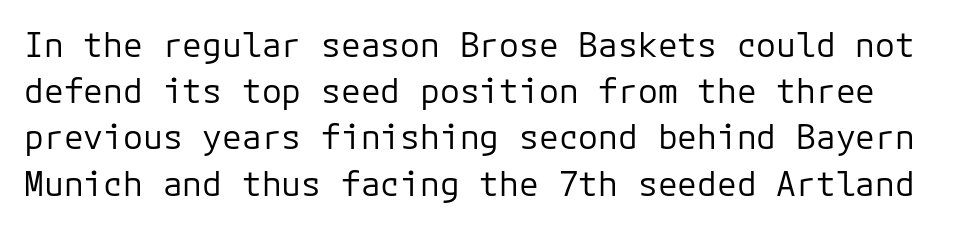
The image shows 33 px regular-weight sans-serif type, upright, monospaced; set normal line spacing (1.4x), normal letter spacing, not underlined; low stroke contrast and a medium x-height.
